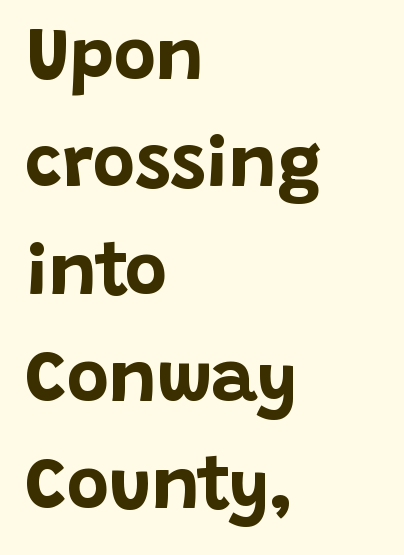
Line starts are locked; line ends wander. Type without underlining. The designer went with a sans here, leaving each stem footless. You could not count columns in this text — the font is proportionally spaced. Is there much room between lines? A standard amount, neither cramped nor airy.
